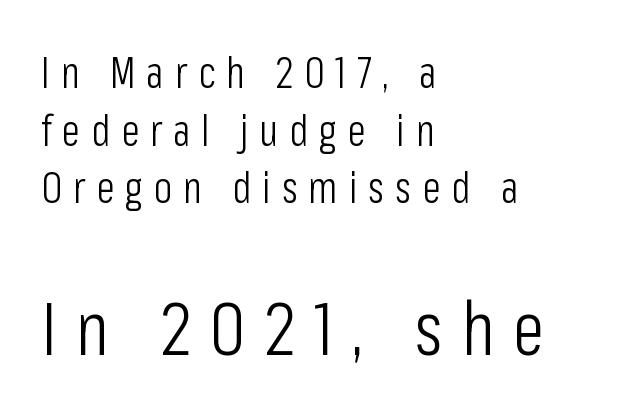
The passage shown is not underscored anywhere. A typesetter would call this proportional, since set widths differ per character. Characters follow at a spacing far wider than the type designer built in. Think standard paragraph weight, or any step lighter than that.
